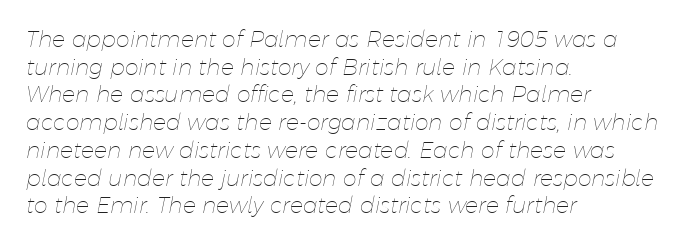
{"italic": "yes", "lean": "right", "slant_degrees": 11, "bold": "no", "underline": "no", "align": "left", "line_spacing": "normal", "line_spacing_ratio": 1.26, "letter_spacing": "normal", "letter_spacing_em": 0.0, "glyph_px": 22}
